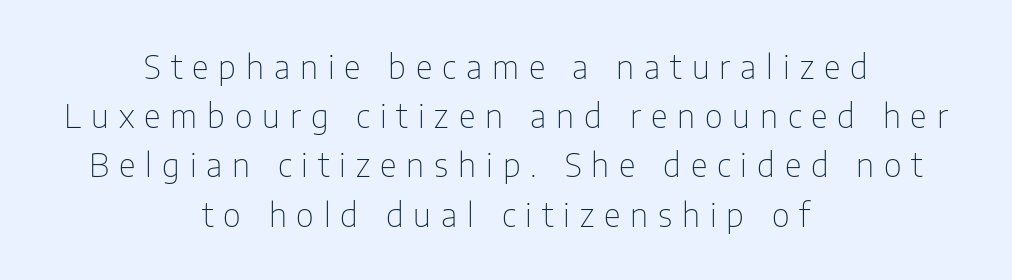
The image shows 33 px thin, condensed sans-serif type, upright; set centered, normal line spacing (1.49x), unusually wide letter spacing (+0.3 em), not underlined; low stroke contrast and a medium x-height.
